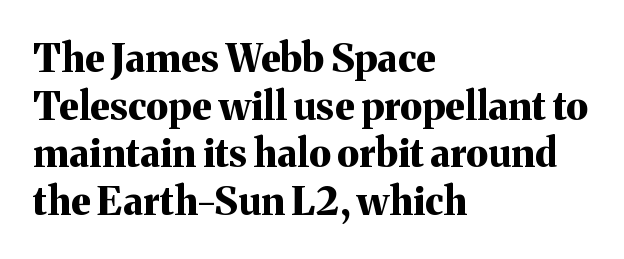
The image shows 39 px bold serif type, upright; set left-aligned, line spacing 1.22x, normal letter spacing, not underlined; medium stroke contrast and a medium x-height.
